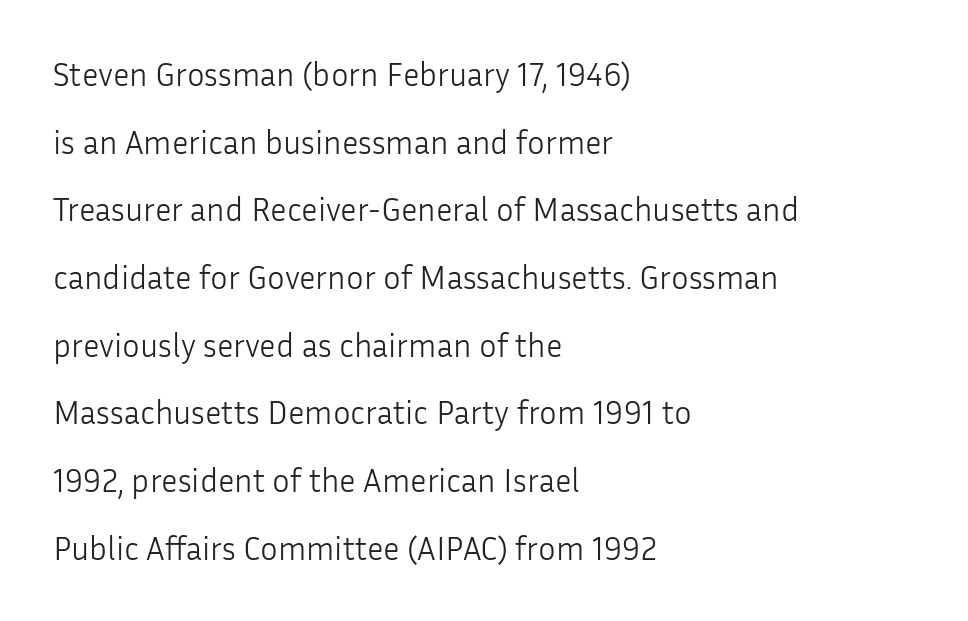
Quick note: not italic, upright. Looks like regular typesetting: each glyph gets only the width it needs. Check under the words: just untouched page. Weight class: somewhere from thin through regular. Default kerning and tracking; the words read as compact shapes.
